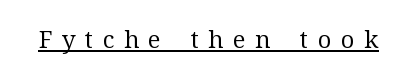
Compared with a typical body face, this is equally light or lighter still. Looks like someone drew a line under every word here. When letters stand straight like this, we call the style roman or upright. Look at the tracking — it's clearly loosened, letters drifting apart.
